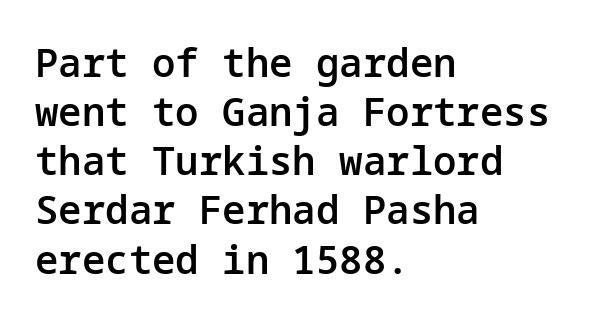
When letters stand straight like this, we call the style roman or upright. A somewhat darkened texture: the type is semibold rather than bold. Whoever set this chose a conventional vertical rhythm. To sum up the face: it is a sans, with no serifs. Caption: multi-line text, flush left, ragged right. Here the glyphs are tracked normally, forming tight word shapes.
